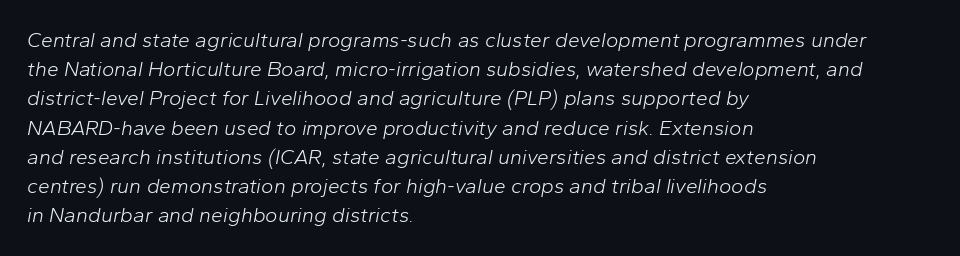
The image shows 21 px text type, italic (leaning right); set left-aligned, normal line spacing (1.39x), normal letter spacing, not underlined.
